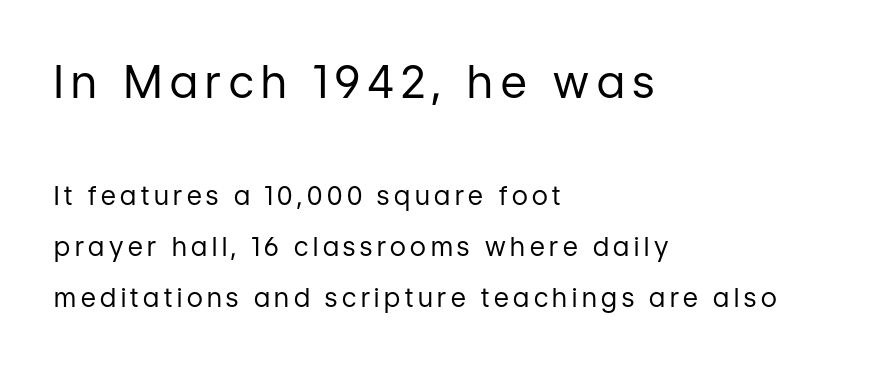
The image shows 45 px regular-weight sans-serif type, upright; set left-aligned, loose line spacing (1.97x), not underlined; the first (top) block is 1.73x larger; low stroke contrast and a medium x-height.
